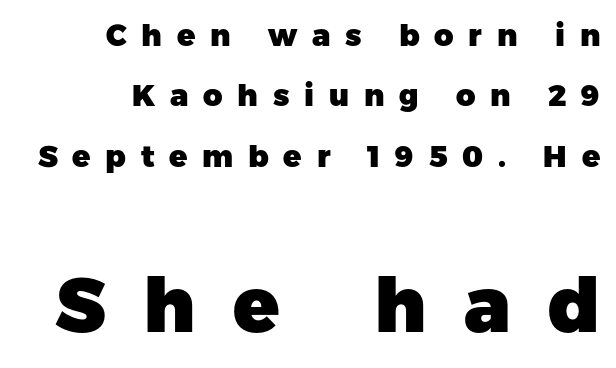
{"serif": "no", "italic": "no", "bold": "yes", "weight": "heavy", "width": "normal", "stroke_contrast": "low", "x_height": "medium", "monospaced": "no", "underline": "no", "align": "right", "line_spacing": "loose", "line_spacing_ratio": 2.01, "letter_spacing": "wide", "letter_spacing_em": 0.49, "larger_block": "second", "size_ratio": 2.53, "glyph_px": 76}
